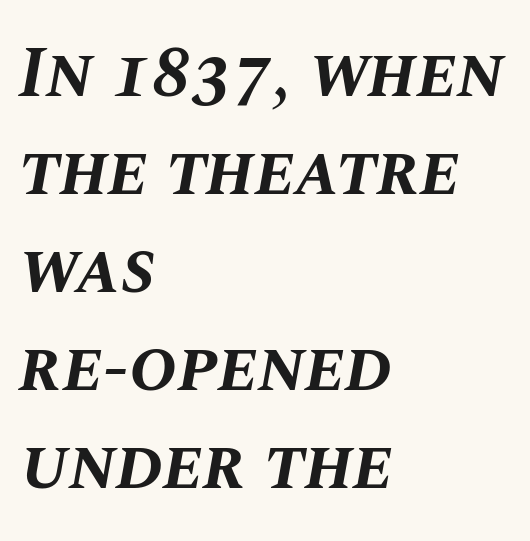
Q: Is the text bold? A: Yes.
Q: Is the text italic (slanted)? A: Yes, it leans right by about 10 degrees.
Q: Is the text underlined? A: No.
Q: How is the paragraph aligned? A: Left-aligned.
Q: Is the spacing between letters normal or unusually wide? A: Normal.
Q: Is the spacing between lines tight, normal or loose? A: Normal.
Q: Width (condensed, normal, or wide)? A: Normal.
Q: Stroke contrast? A: Medium.
Q: x-height? A: Large.
Q: Monospaced? A: No.
